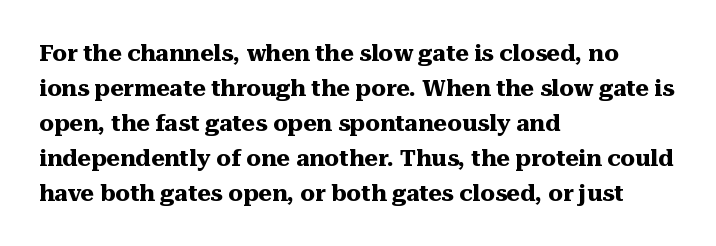
The image shows 23 px bold type, upright; set left-aligned, normal line spacing (1.52x), normal letter spacing, not underlined.
